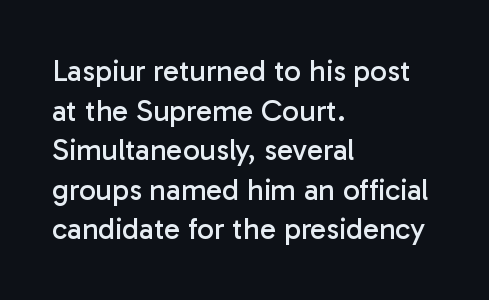
The image shows 30 px regular-weight sans-serif type, upright; set left-aligned, normal line spacing (1.32x), normal letter spacing, not underlined; low stroke contrast and a medium x-height.
